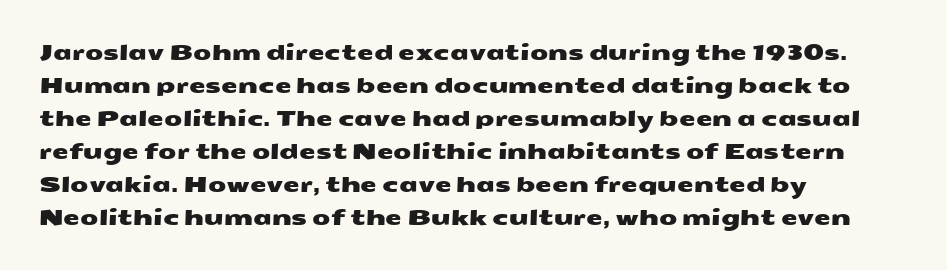
Q: Is the text underlined? A: No.
Q: How is the paragraph aligned? A: Left-aligned.
Q: Is the spacing between letters normal or unusually wide? A: Normal.
Q: Is the spacing between lines tight, normal or loose? A: Normal.
